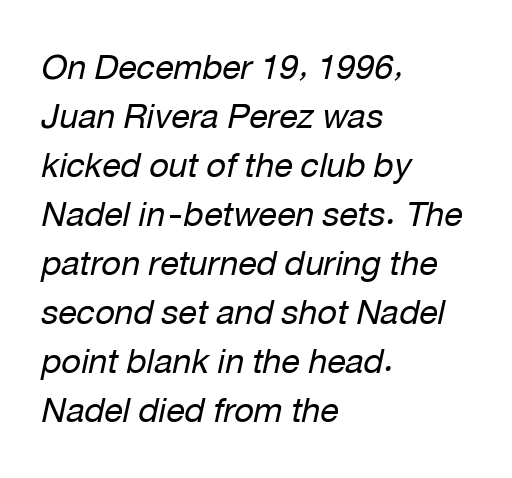
Q: Is the text bold? A: No.
Q: Is the text italic (slanted)? A: Yes, it leans right by about 12 degrees.
Q: Is the text underlined? A: No.
Q: How is the paragraph aligned? A: Left-aligned.
Q: Is the spacing between letters normal or unusually wide? A: Normal.
Q: Is the spacing between lines tight, normal or loose? A: Normal.
Q: Width (condensed, normal, or wide)? A: Normal.
Q: Stroke contrast? A: Low.
Q: x-height? A: Medium.
Q: Monospaced? A: No.
